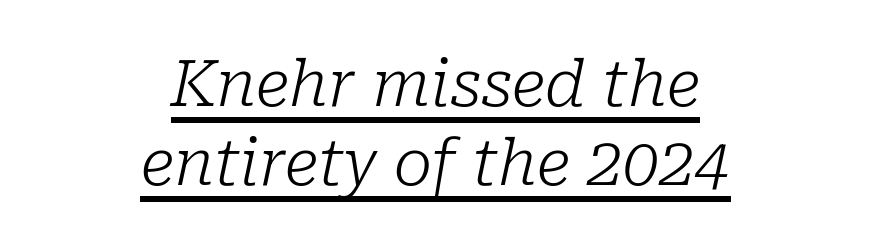
The image shows 64 px light serif type, italic (leaning right); set centered, line spacing 1.23x, normal letter spacing, underlined; low stroke contrast and a medium x-height.
